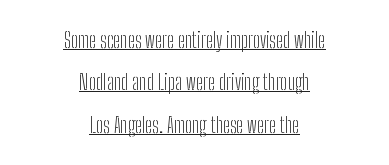
Q: Is the text bold? A: No.
Q: Is the text italic (slanted)? A: No, it is upright.
Q: Is the text underlined? A: Yes.
Q: How is the paragraph aligned? A: Centered.
Q: Is the spacing between letters normal or unusually wide? A: Normal.
Q: Is the spacing between lines tight, normal or loose? A: Loose.
